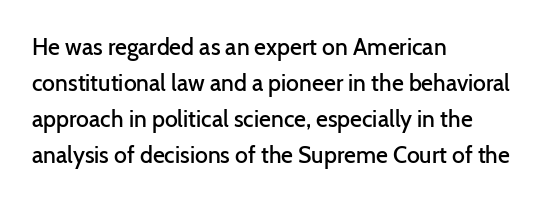
{"italic": "no", "bold": "semi", "underline": "no", "align": "left", "line_spacing": "normal", "line_spacing_ratio": 1.57, "letter_spacing": "normal", "letter_spacing_em": 0.0, "glyph_px": 23}
